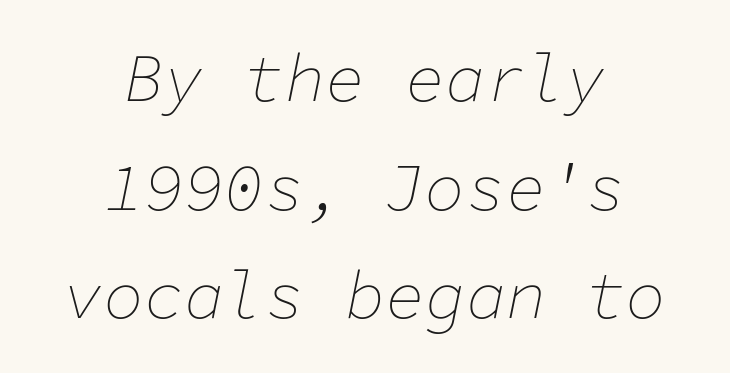
{"italic": "yes", "lean": "right", "slant_degrees": 11, "bold": "no", "weight": "thin", "width": "normal", "stroke_contrast": "low", "x_height": "medium", "monospaced": "yes", "underline": "no", "align": "center", "line_spacing": "normal", "line_spacing_ratio": 1.62, "letter_spacing": "normal", "letter_spacing_em": 0.0, "glyph_px": 67}
